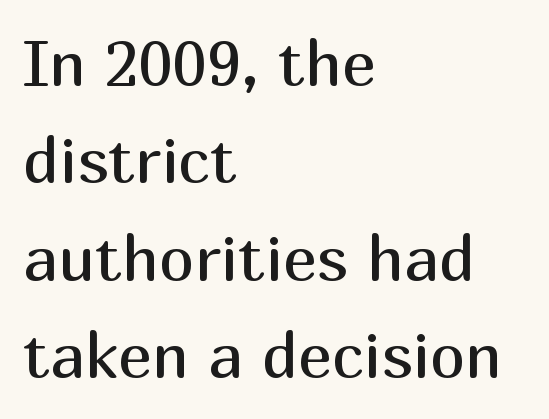
Q: Is the text bold? A: No.
Q: Is the text italic (slanted)? A: No, it is upright.
Q: Is the typeface a serif or a sans-serif typeface? A: Sans-serif.
Q: Is the text underlined? A: No.
Q: How is the paragraph aligned? A: Left-aligned.
Q: Is the spacing between letters normal or unusually wide? A: Normal.
Q: Is the spacing between lines tight, normal or loose? A: Normal.
Q: Width (condensed, normal, or wide)? A: Normal.
Q: Stroke contrast? A: Medium.
Q: x-height? A: Medium.
Q: Monospaced? A: No.
